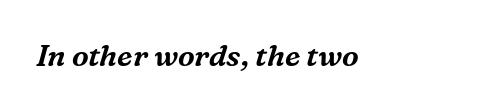
{"serif": "yes", "italic": "yes", "lean": "right", "slant_degrees": 16, "width": "normal", "stroke_contrast": "medium", "x_height": "medium", "monospaced": "no", "underline": "no", "letter_spacing": "normal", "letter_spacing_em": 0.0, "glyph_px": 30}
